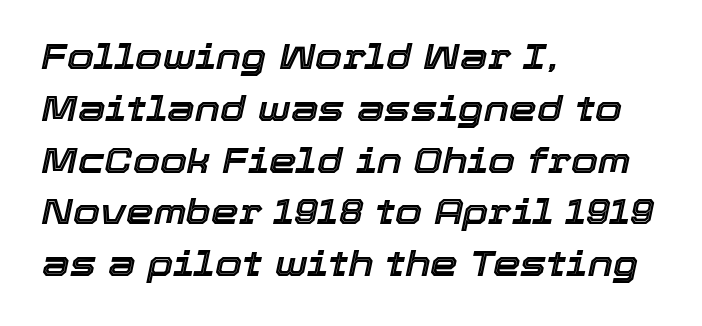
A normal amount of white space separates one row of letters from the next. Just letters on the line, the space beneath them empty. The setting favours the left margin, as ordinary paragraphs usually do. Inter-character spacing is left at the font's built-in metrics. Slanted lettering throughout.
